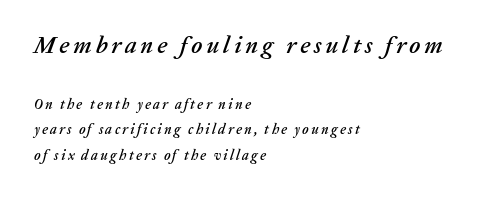
Size hierarchy here favors the leading block over the trailing one. The rag falls on the right side of this text block. Quick note: underline off. You can tell it's italic because the verticals aren't actually vertical.
